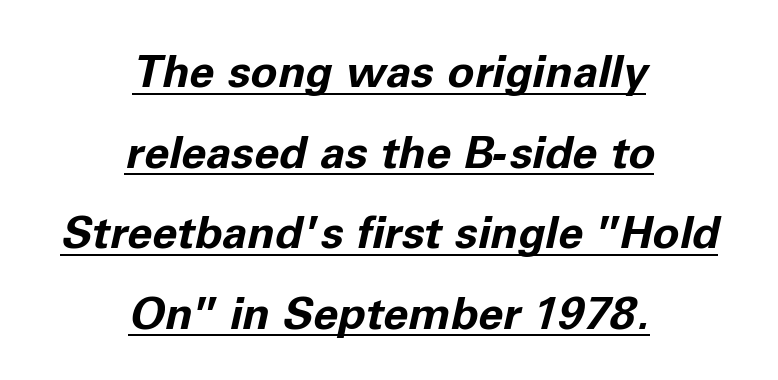
The face used here appears with an underline applied. Teacher's note: observe the equal gaps on both sides — that is centered alignment. The passage shown is typed in a proportional face where columns would drift. The type is set solid horizontally, with unmodified tracking. Compared with an ordinary text face, these strokes are far heavier — a full bold.
